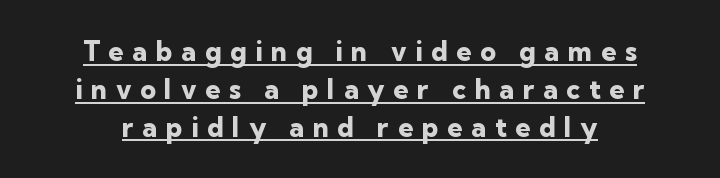
Display-style spreading of the glyphs; the letterfit is very open. Students, this is bold: see how much ink each stroke carries. The font's upright variant was chosen for this text. The vertical gap from one line to the next is medium. A rule runs beneath these lines of type.
